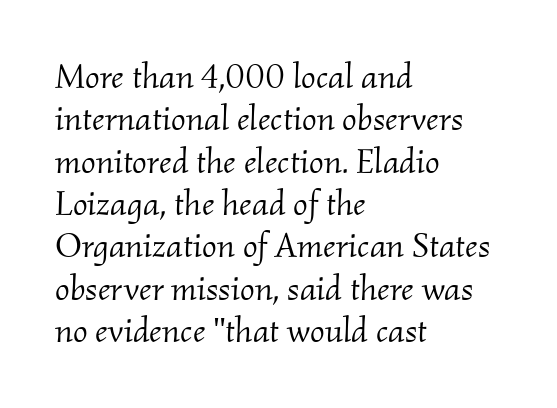
The image shows 35 px light serif type, italic (leaning right); set left-aligned, line spacing 1.21x, normal letter spacing, not underlined; medium stroke contrast and a small x-height.
